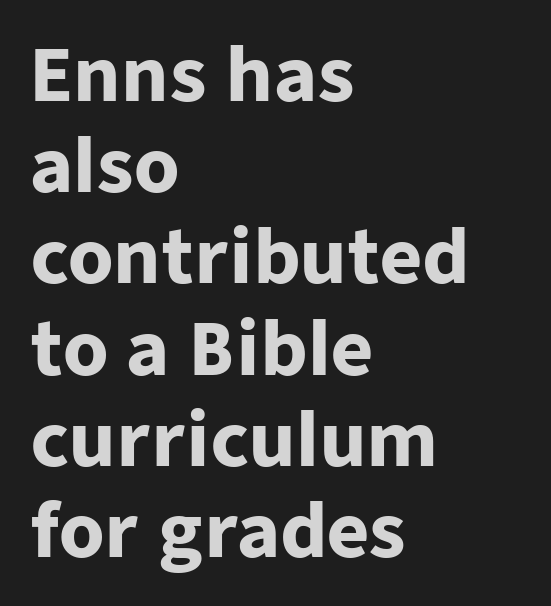
{"serif": "no", "italic": "no", "bold": "yes", "weight": "heavy", "width": "normal", "stroke_contrast": "low", "x_height": "medium", "monospaced": "no", "underline": "no", "align": "left", "line_spacing": "normal", "line_spacing_ratio": 1.25, "letter_spacing": "normal", "letter_spacing_em": 0.0, "glyph_px": 73}
